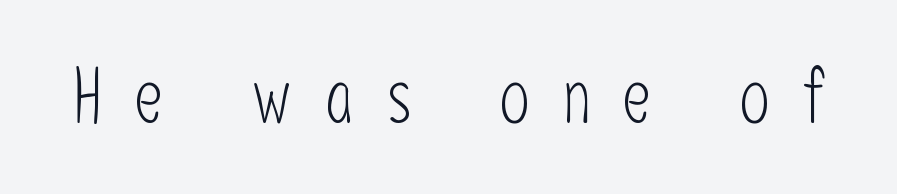
The image shows 77 px light, condensed sans-serif type, upright; set unusually wide letter spacing (+0.43 em), not underlined; low stroke contrast and a medium x-height.
